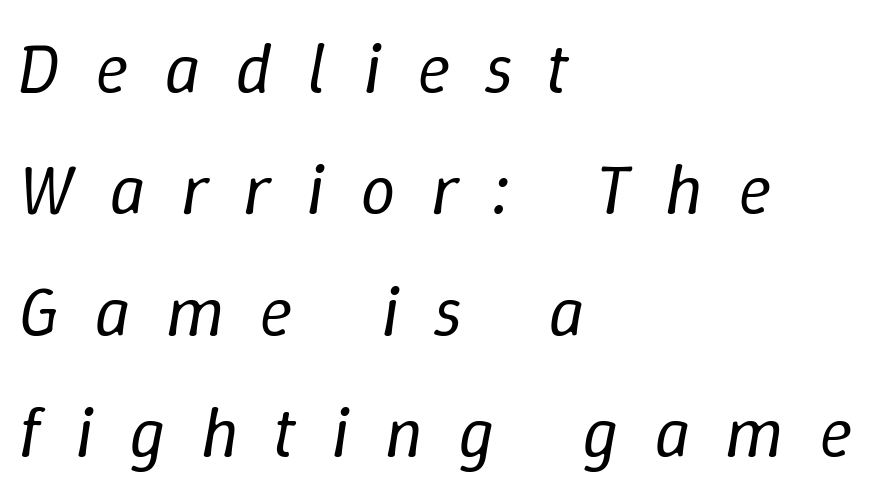
{"italic": "yes", "lean": "right", "slant_degrees": 9, "bold": "no", "weight": "regular", "width": "normal", "stroke_contrast": "low", "x_height": "medium", "monospaced": "no", "underline": "no", "align": "left", "line_spacing_ratio": 1.71, "letter_spacing": "wide", "letter_spacing_em": 0.49, "glyph_px": 71}
